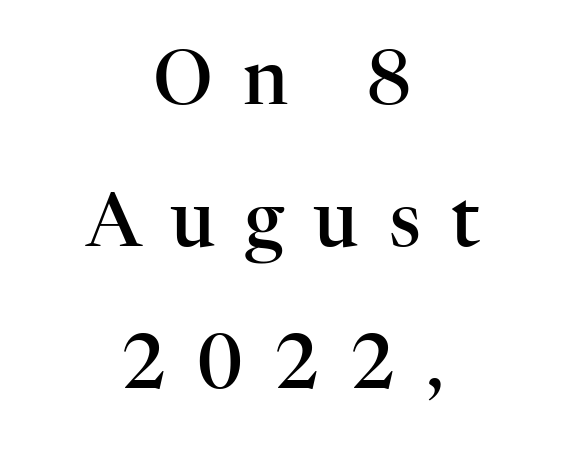
The image shows 74 px semibold serif type, upright; set centered, loose line spacing (1.92x), unusually wide letter spacing (+0.41 em), not underlined; high stroke contrast and a medium x-height.
